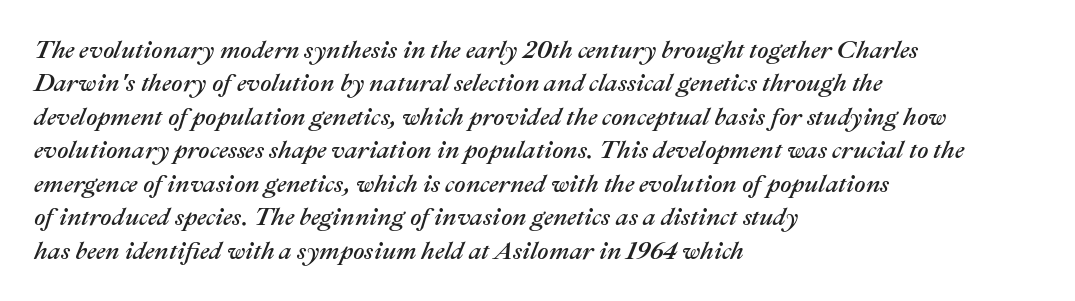
The image shows 25 px text type, italic (leaning right); set left-aligned, normal line spacing (1.34x), normal letter spacing, not underlined.
